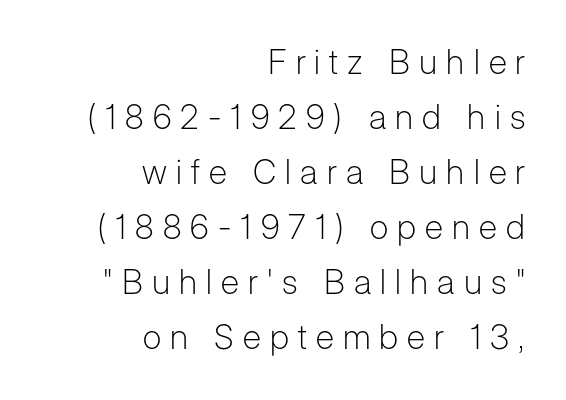
Q: Is the text bold? A: No.
Q: Is the text italic (slanted)? A: No, it is upright.
Q: Is the typeface a serif or a sans-serif typeface? A: Sans-serif.
Q: Is the text underlined? A: No.
Q: How is the paragraph aligned? A: Right-aligned.
Q: Is the spacing between letters normal or unusually wide? A: Unusually wide.
Q: Is the spacing between lines tight, normal or loose? A: Normal.
Q: Width (condensed, normal, or wide)? A: Normal.
Q: Stroke contrast? A: Low.
Q: x-height? A: Medium.
Q: Monospaced? A: No.
